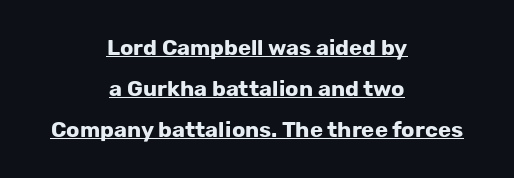
The image shows 22 px bold type, upright; set centered, line spacing 1.87x, normal letter spacing, underlined.
